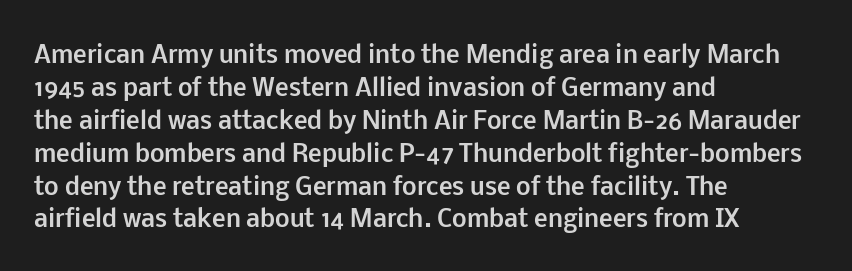
The image shows 23 px bold type, upright; set left-aligned, normal line spacing (1.43x), normal letter spacing, not underlined.
